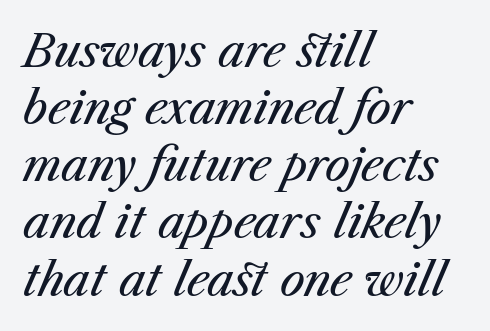
Q: Is the text bold? A: No.
Q: Is the text italic (slanted)? A: Yes, it leans right by about 23 degrees.
Q: Is the text underlined? A: No.
Q: How is the paragraph aligned? A: Left-aligned.
Q: Is the spacing between letters normal or unusually wide? A: Normal.
Q: Is the spacing between lines tight, normal or loose? A: Normal.
Q: Width (condensed, normal, or wide)? A: Normal.
Q: Stroke contrast? A: Medium.
Q: x-height? A: Medium.
Q: Monospaced? A: No.
